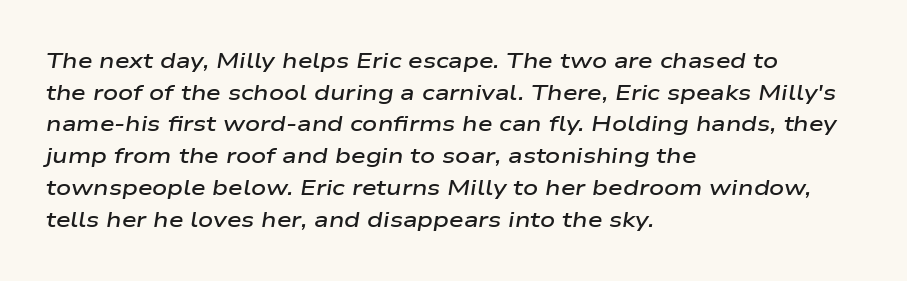
The letters are semibold — heavier than regular but short of a full bold. There's an unmistakable incline to the writing here. One-word summary of the alignment: left. Reading down the column, the eye jumps a familiar distance to each next line.
